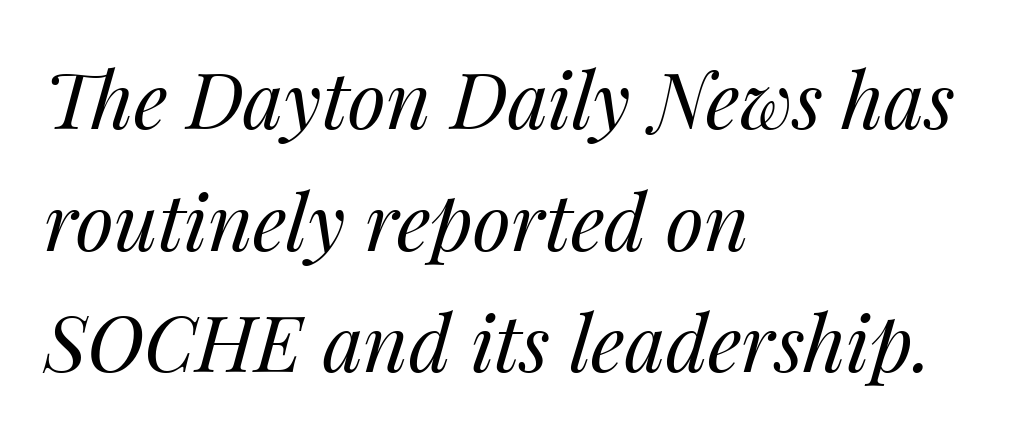
Students, observe: this is what conventionally led text looks like. This reads as an unemphasized weight, regular at the heaviest. You could not count columns in this text — the font is proportionally spaced. The paragraph shown leans on its left margin.
